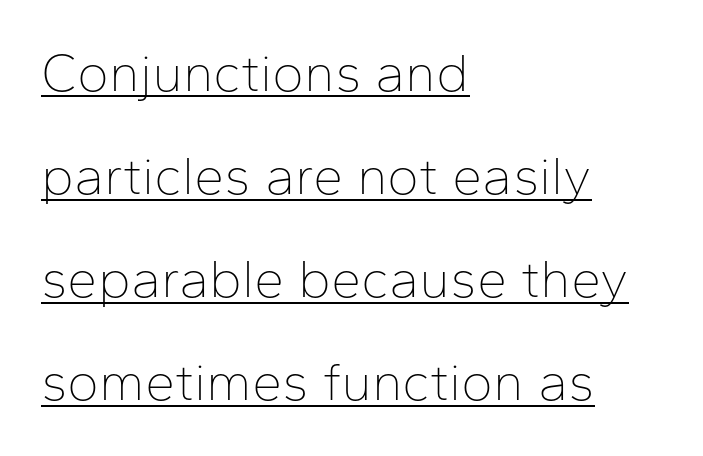
Q: Is the text bold? A: No.
Q: Is the text italic (slanted)? A: No, it is upright.
Q: Is the typeface a serif or a sans-serif typeface? A: Sans-serif.
Q: Is the text underlined? A: Yes.
Q: How is the paragraph aligned? A: Left-aligned.
Q: Is the spacing between letters normal or unusually wide? A: Normal.
Q: Is the spacing between lines tight, normal or loose? A: Loose.
Q: Width (condensed, normal, or wide)? A: Normal.
Q: Stroke contrast? A: Low.
Q: x-height? A: Medium.
Q: Monospaced? A: No.
